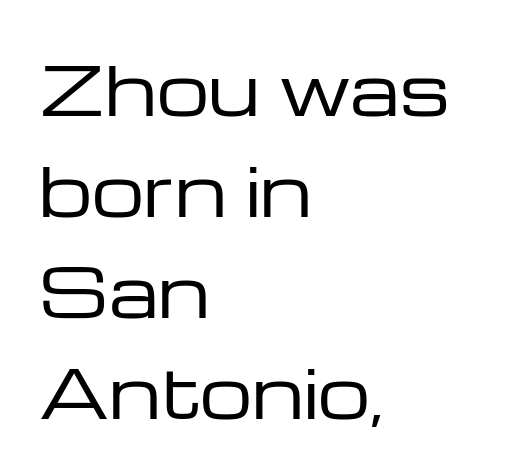
{"serif": "no", "italic": "no", "bold": "no", "weight": "regular", "width": "wide", "stroke_contrast": "low", "x_height": "medium", "monospaced": "no", "underline": "no", "align": "left", "line_spacing": "normal", "line_spacing_ratio": 1.53, "letter_spacing": "normal", "letter_spacing_em": 0.0, "glyph_px": 66}
